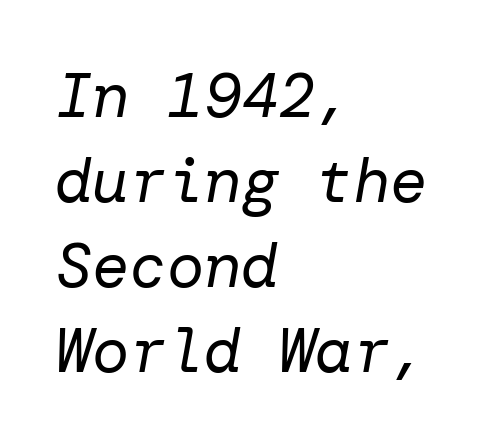
The image shows 62 px regular-weight type, italic (leaning right); set left-aligned, normal line spacing (1.37x), normal letter spacing, not underlined; low stroke contrast and a medium x-height.
